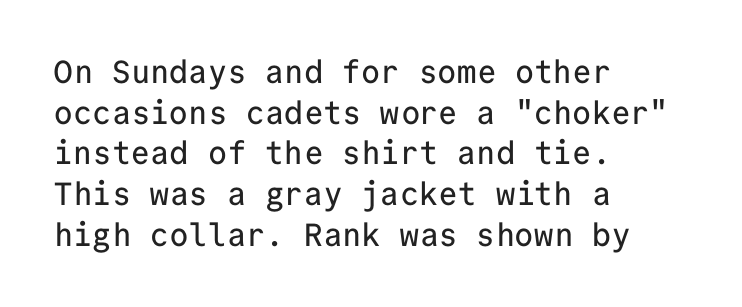
{"serif": "no", "italic": "no", "width": "normal", "stroke_contrast": "low", "x_height": "medium", "monospaced": "yes", "underline": "no", "align": "left", "line_spacing": "normal", "line_spacing_ratio": 1.27, "letter_spacing": "normal", "letter_spacing_em": 0.0, "glyph_px": 32}
